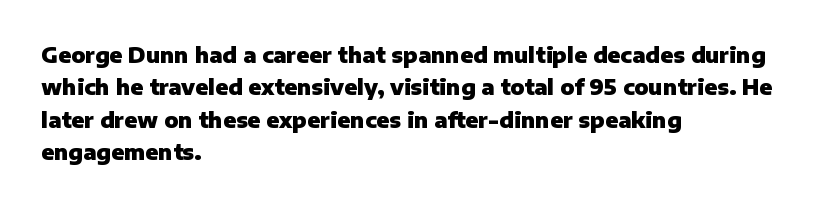
Q: Is the text bold? A: Yes.
Q: Is the text italic (slanted)? A: No, it is upright.
Q: Is the text underlined? A: No.
Q: How is the paragraph aligned? A: Left-aligned.
Q: Is the spacing between letters normal or unusually wide? A: Normal.
Q: Is the spacing between lines tight, normal or loose? A: Normal.
